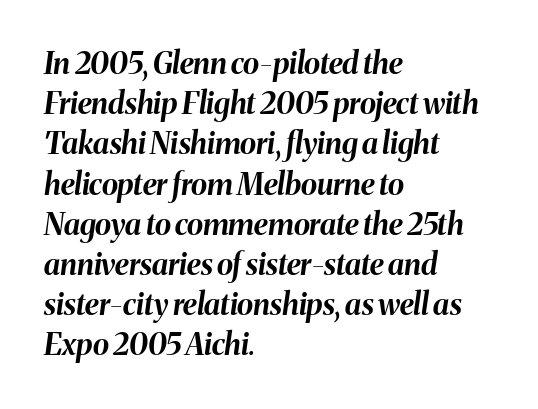
The line texture is even and compact thanks to regular tracking. You can tell it's italic because the verticals aren't actually vertical. Note the varied advance widths — an 'i' is clearly narrower than an 'm'. Only glyphs here, with clear space below each row. Interline gaps are of average width in this sample.
